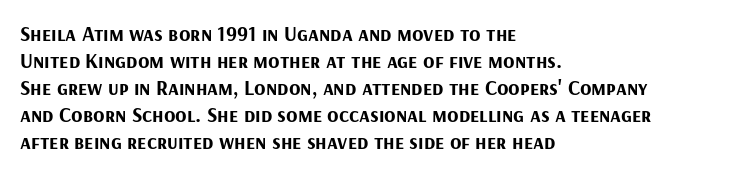
The image shows 21 px bold type, upright; set left-aligned, normal line spacing (1.28x), normal letter spacing, not underlined.
